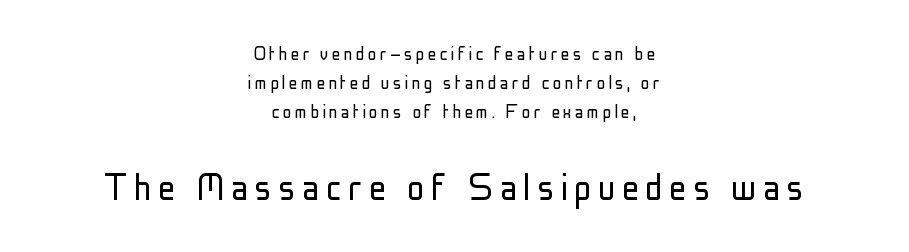
Are there feet on the stems? There aren't — it's a sans. The words here are not underlined. The designer left line spacing at the default. Notice how the stems are strictly vertical — no italics here. Each letter keeps its own natural width here, so spacing adapts to shape. Which margin do the lines hug? Neither — every line sits in the middle.
